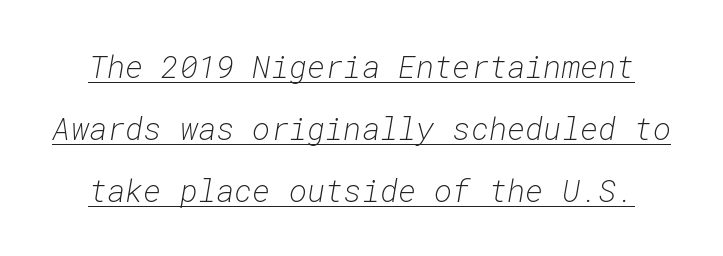
{"italic": "yes", "lean": "right", "slant_degrees": 10, "bold": "no", "weight": "light", "width": "normal", "stroke_contrast": "low", "x_height": "medium", "monospaced": "yes", "underline": "yes", "line_spacing": "loose", "line_spacing_ratio": 2.0, "letter_spacing": "normal", "letter_spacing_em": 0.0, "glyph_px": 31}
